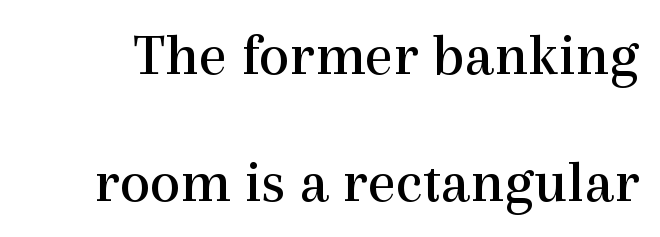
Is this a heavy cut? Hardly; it is regular or lighter. The lines are spread far apart with generous leading. Notice how the stems are strictly vertical — no italics here. The face used here is seriffed, in the tradition of book romans. Spacing between characters is what you'd get straight out of the box. Anything drawn beneath the words? Only blank space.
